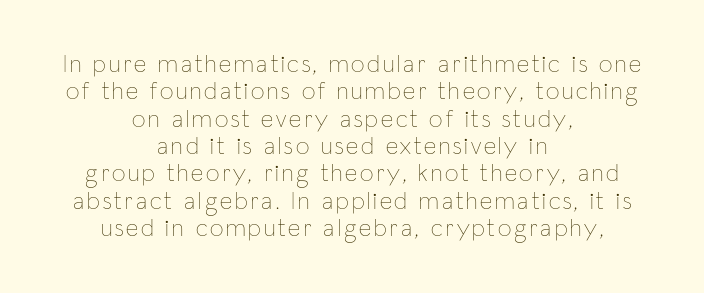
The image shows 24 px text type, upright; set centered, tight line spacing (1.14x), not underlined.
